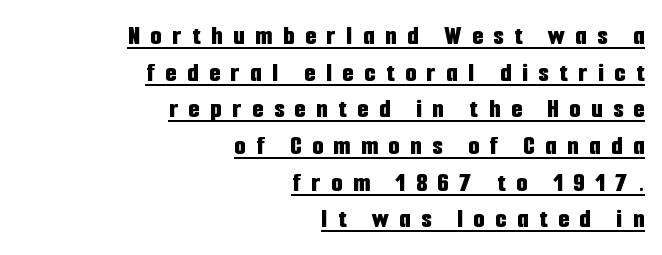
Q: Is the text bold? A: Yes.
Q: Is the text italic (slanted)? A: No, it is upright.
Q: Is the typeface a serif or a sans-serif typeface? A: Sans-serif.
Q: Is the text underlined? A: Yes.
Q: How is the paragraph aligned? A: Right-aligned.
Q: Is the spacing between letters normal or unusually wide? A: Unusually wide.
Q: Is the spacing between lines tight, normal or loose? A: Normal.
Q: Width (condensed, normal, or wide)? A: Condensed.
Q: Stroke contrast? A: Low.
Q: x-height? A: Medium.
Q: Monospaced? A: No.
